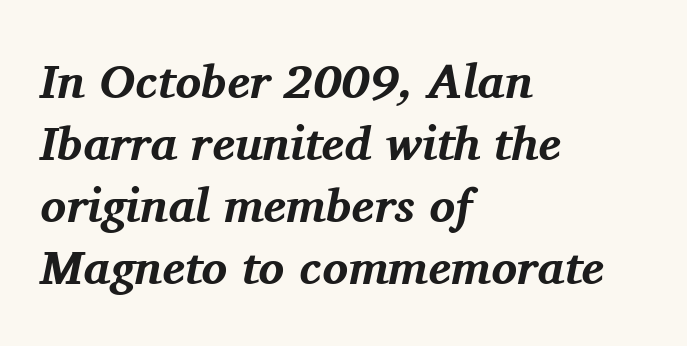
Q: Is the text bold? A: Yes.
Q: Is the text italic (slanted)? A: Yes, it leans right by about 11 degrees.
Q: Is the typeface a serif or a sans-serif typeface? A: Serif.
Q: Is the text underlined? A: No.
Q: How is the paragraph aligned? A: Left-aligned.
Q: Is the spacing between letters normal or unusually wide? A: Normal.
Q: Is the spacing between lines tight, normal or loose? A: Normal.
Q: Width (condensed, normal, or wide)? A: Normal.
Q: Stroke contrast? A: Medium.
Q: x-height? A: Medium.
Q: Monospaced? A: No.
